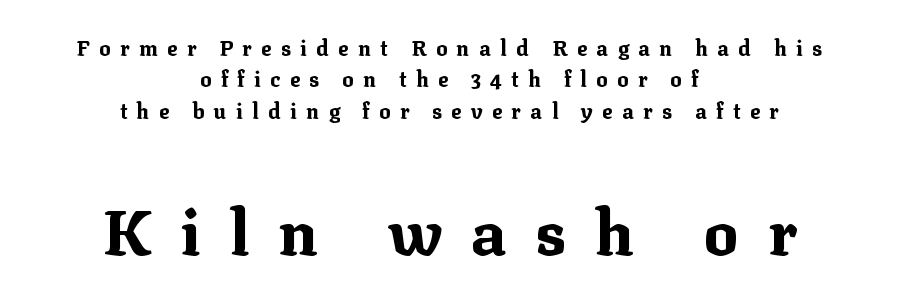
{"serif": "yes", "italic": "no", "bold": "yes", "weight": "bold", "width": "normal", "stroke_contrast": "medium", "x_height": "medium", "monospaced": "no", "underline": "no", "align": "center", "line_spacing": "normal", "line_spacing_ratio": 1.5, "letter_spacing": "wide", "letter_spacing_em": 0.45, "larger_block": "second", "size_ratio": 3.05, "glyph_px": 64}
